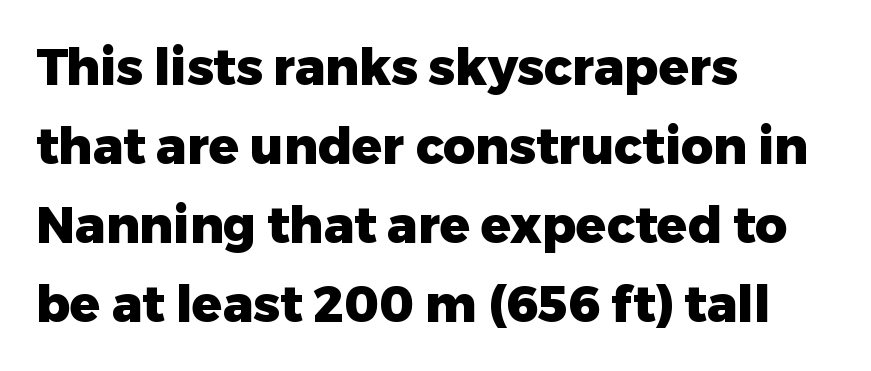
The image shows 50 px heavy sans-serif type, upright; set left-aligned, normal line spacing (1.58x), normal letter spacing, not underlined; low stroke contrast and a medium x-height.
